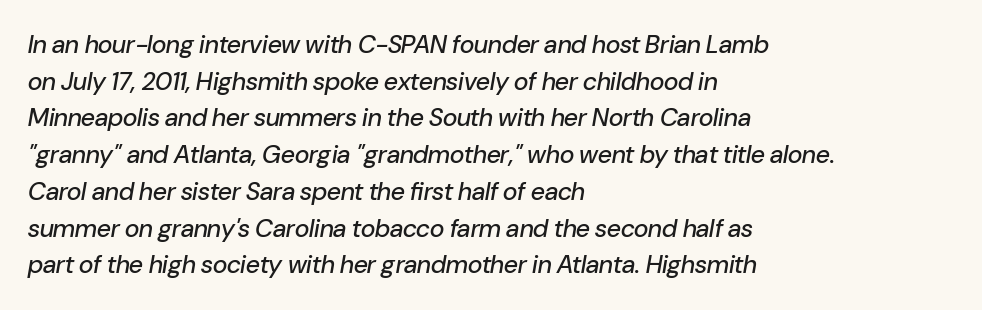
The image shows 25 px text type, italic (leaning right); set left-aligned, normal line spacing (1.47x), normal letter spacing, not underlined.
